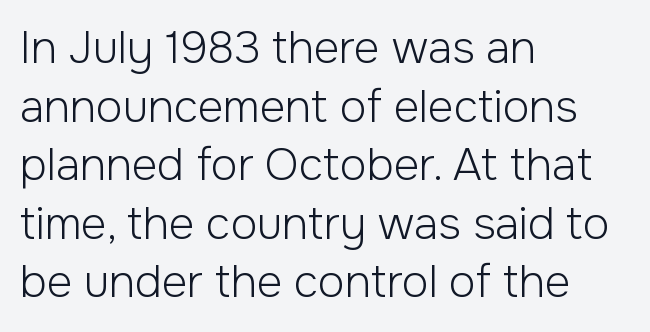
The image shows 44 px light sans-serif type, upright; set left-aligned, normal line spacing (1.33x), normal letter spacing, not underlined; low stroke contrast and a medium x-height.
